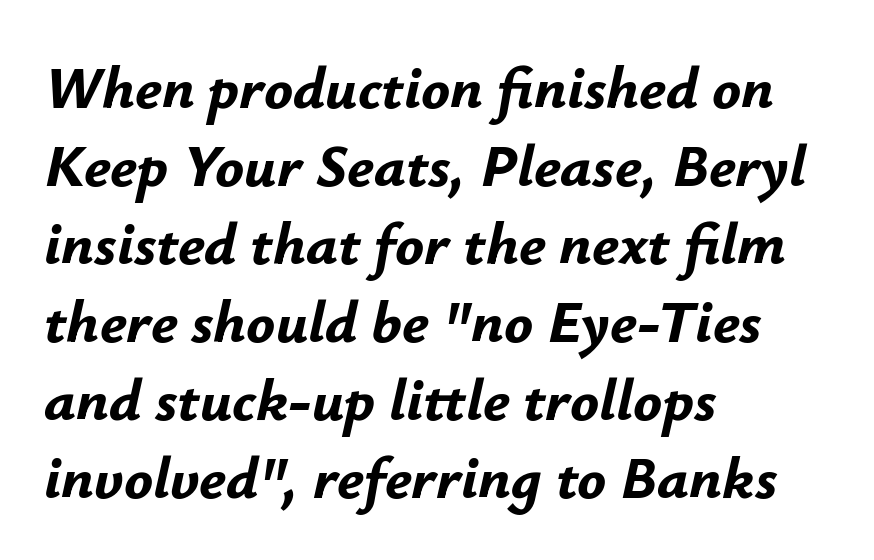
Q: Is the text bold? A: Yes.
Q: Is the text italic (slanted)? A: Yes, it leans right by about 12 degrees.
Q: Is the text underlined? A: No.
Q: How is the paragraph aligned? A: Left-aligned.
Q: Is the spacing between letters normal or unusually wide? A: Normal.
Q: Is the spacing between lines tight, normal or loose? A: Normal.
Q: Width (condensed, normal, or wide)? A: Normal.
Q: Stroke contrast? A: Low.
Q: x-height? A: Small.
Q: Monospaced? A: No.
